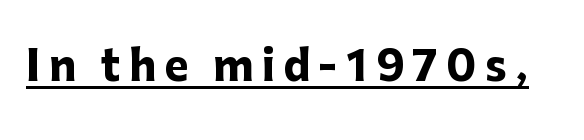
{"serif": "no", "italic": "no", "bold": "yes", "weight": "heavy", "width": "normal", "stroke_contrast": "low", "x_height": "medium", "monospaced": "no", "underline": "yes", "letter_spacing": "wide", "letter_spacing_em": 0.2, "glyph_px": 41}
